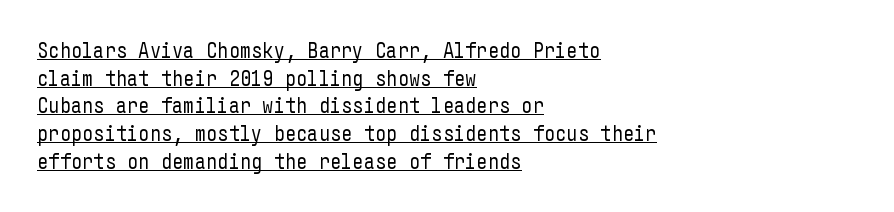
{"italic": "no", "bold": "no", "underline": "yes", "align": "left", "line_spacing": "normal", "line_spacing_ratio": 1.26, "letter_spacing": "normal", "letter_spacing_em": 0.0, "glyph_px": 22}
